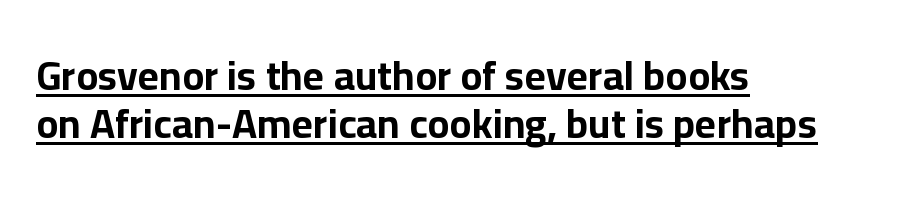
The image shows 41 px bold sans-serif type, upright; set left-aligned, line spacing 1.16x, normal letter spacing, underlined; low stroke contrast and a medium x-height.
